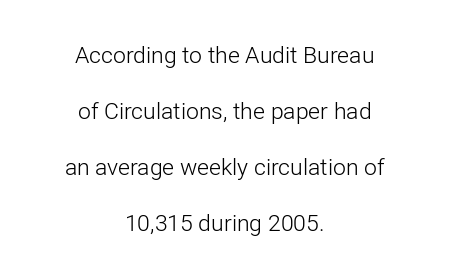
Q: Is the text bold? A: No.
Q: Is the text italic (slanted)? A: No, it is upright.
Q: Is the text underlined? A: No.
Q: How is the paragraph aligned? A: Centered.
Q: Is the spacing between letters normal or unusually wide? A: Normal.
Q: Is the spacing between lines tight, normal or loose? A: Loose.
